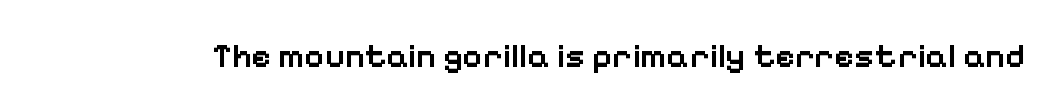
The image shows 34 px semibold sans-serif type, upright; set normal letter spacing, not underlined; low stroke contrast and a medium x-height.
